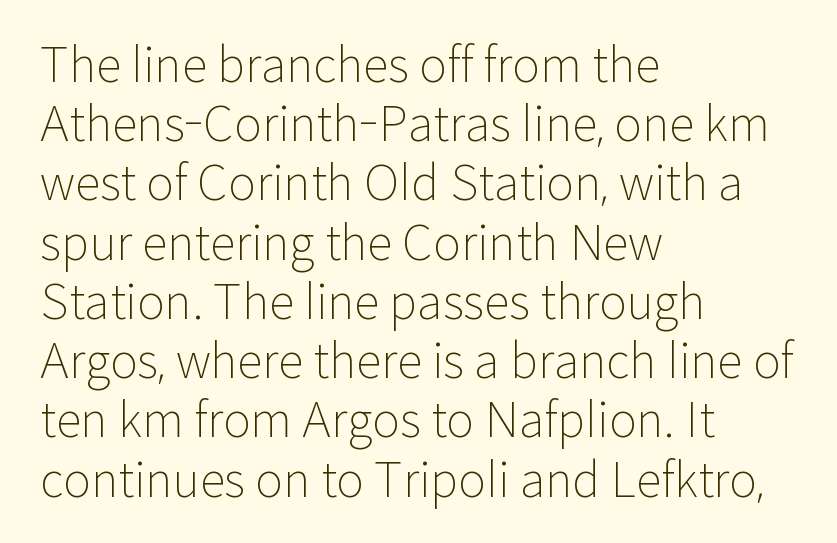
Q: Is the text bold? A: No.
Q: Is the text italic (slanted)? A: No, it is upright.
Q: Is the typeface a serif or a sans-serif typeface? A: Sans-serif.
Q: Is the text underlined? A: No.
Q: How is the paragraph aligned? A: Left-aligned.
Q: Is the spacing between letters normal or unusually wide? A: Normal.
Q: Is the spacing between lines tight, normal or loose? A: Normal.
Q: Width (condensed, normal, or wide)? A: Normal.
Q: Stroke contrast? A: Low.
Q: x-height? A: Medium.
Q: Monospaced? A: No.
